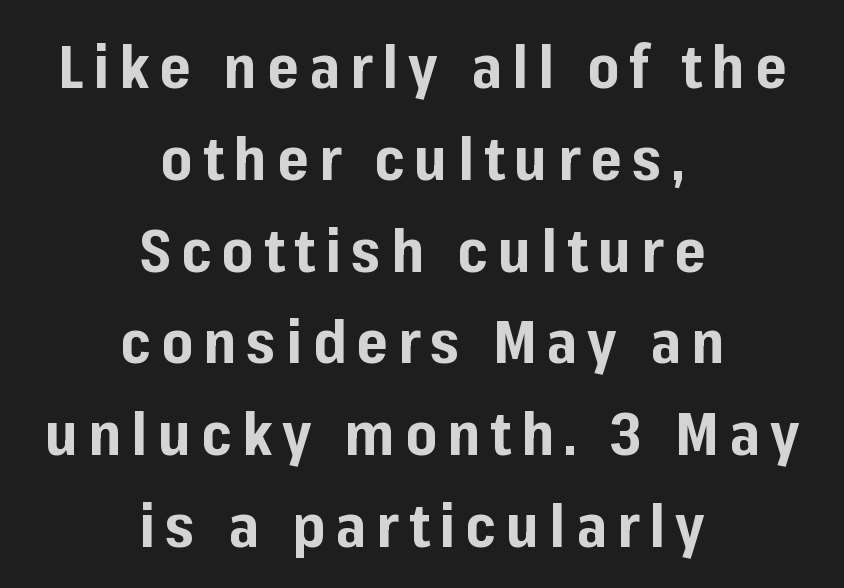
Q: Is the text bold? A: Yes.
Q: Is the text italic (slanted)? A: No, it is upright.
Q: Is the typeface a serif or a sans-serif typeface? A: Sans-serif.
Q: Is the text underlined? A: No.
Q: How is the paragraph aligned? A: Centered.
Q: Is the spacing between lines tight, normal or loose? A: Normal.
Q: Width (condensed, normal, or wide)? A: Normal.
Q: Stroke contrast? A: Low.
Q: x-height? A: Medium.
Q: Monospaced? A: No.
